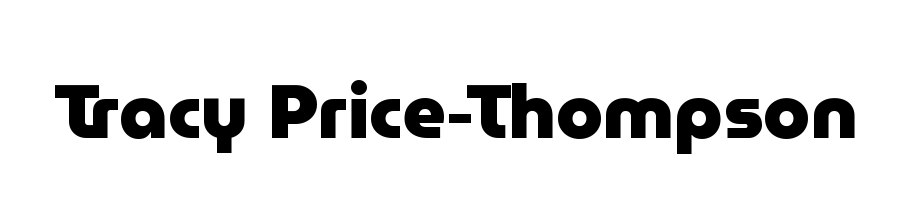
{"serif": "no", "italic": "no", "bold": "yes", "weight": "heavy", "width": "normal", "stroke_contrast": "low", "x_height": "medium", "monospaced": "no", "underline": "no", "letter_spacing": "normal", "letter_spacing_em": 0.0, "glyph_px": 76}
